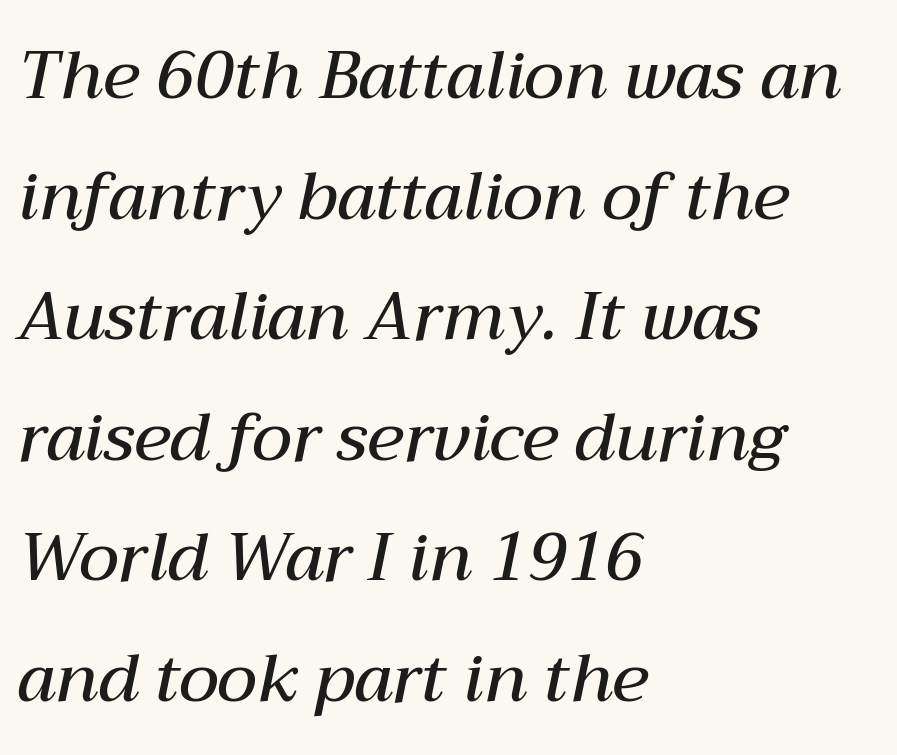
Character widths vary here, with narrow letters taking less room than wide ones. Layout note: lines flush left. The glyphs are unaccompanied by any horizontal stroke below them. Tracking here is standard; glyphs follow each other at the usual distance. Students, this is semibold: more ink than regular, less than bold. Tall strokes in this sample are angled rather than plumb.
